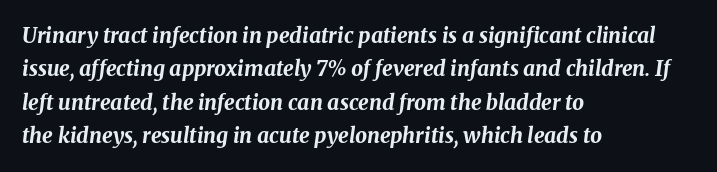
Q: Is the text bold? A: Yes.
Q: Is the text italic (slanted)? A: Yes, it leans right by about 8 degrees.
Q: Is the text underlined? A: No.
Q: How is the paragraph aligned? A: Left-aligned.
Q: Is the spacing between letters normal or unusually wide? A: Normal.
Q: Is the spacing between lines tight, normal or loose? A: Normal.
